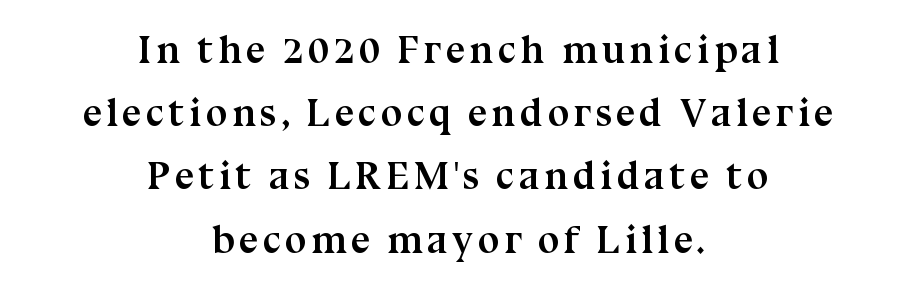
Q: Is the text bold? A: Yes.
Q: Is the text italic (slanted)? A: No, it is upright.
Q: Is the typeface a serif or a sans-serif typeface? A: Serif.
Q: Is the text underlined? A: No.
Q: How is the paragraph aligned? A: Centered.
Q: Is the spacing between lines tight, normal or loose? A: Normal.
Q: Width (condensed, normal, or wide)? A: Normal.
Q: Stroke contrast? A: Medium.
Q: x-height? A: Medium.
Q: Monospaced? A: No.
